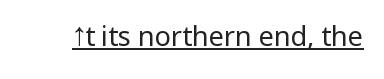
The image shows 27 px text type, upright; set normal letter spacing, underlined.
